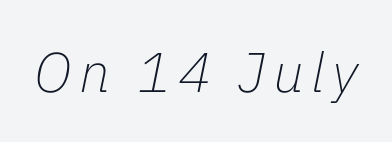
Q: Is the text bold? A: No.
Q: Is the text italic (slanted)? A: Yes, it leans right by about 11 degrees.
Q: Is the text underlined? A: No.
Q: Width (condensed, normal, or wide)? A: Normal.
Q: Stroke contrast? A: Low.
Q: x-height? A: Medium.
Q: Monospaced? A: No.
